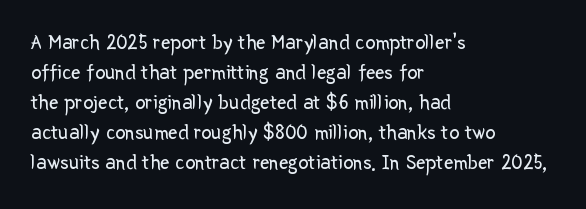
The image shows 21 px text type, upright; set left-aligned, normal line spacing (1.43x), normal letter spacing, not underlined.
